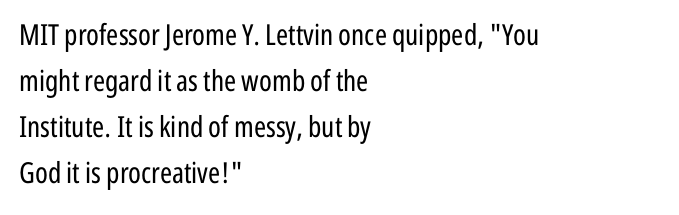
Here the glyphs are tracked normally, forming tight word shapes. The passage shown is typed in a proportional face where columns would drift. A roman cut, with each character standing at attention. Stroke terminals: plain, sans-serif. Layout note: lines flush left. Plain, unruled lines of type.
